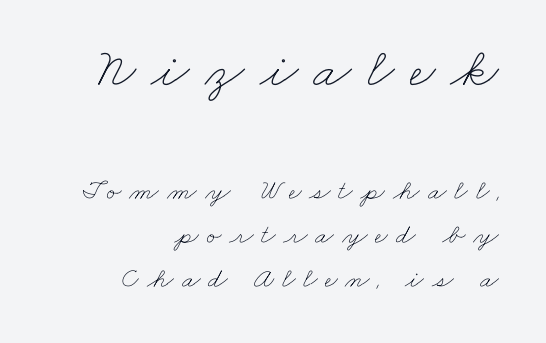
The image shows 56 px thin, wide type; set right-aligned, normal line spacing (1.56x), unusually wide letter spacing (+0.27 em), not underlined; the first (top) block is 2.0x larger; low stroke contrast and a small x-height.
